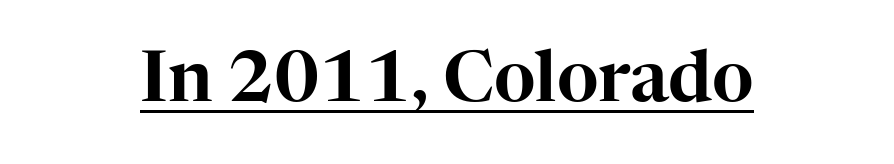
{"serif": "yes", "italic": "no", "width": "normal", "stroke_contrast": "high", "x_height": "medium", "monospaced": "no", "underline": "yes", "letter_spacing": "normal", "letter_spacing_em": 0.0, "glyph_px": 71}
